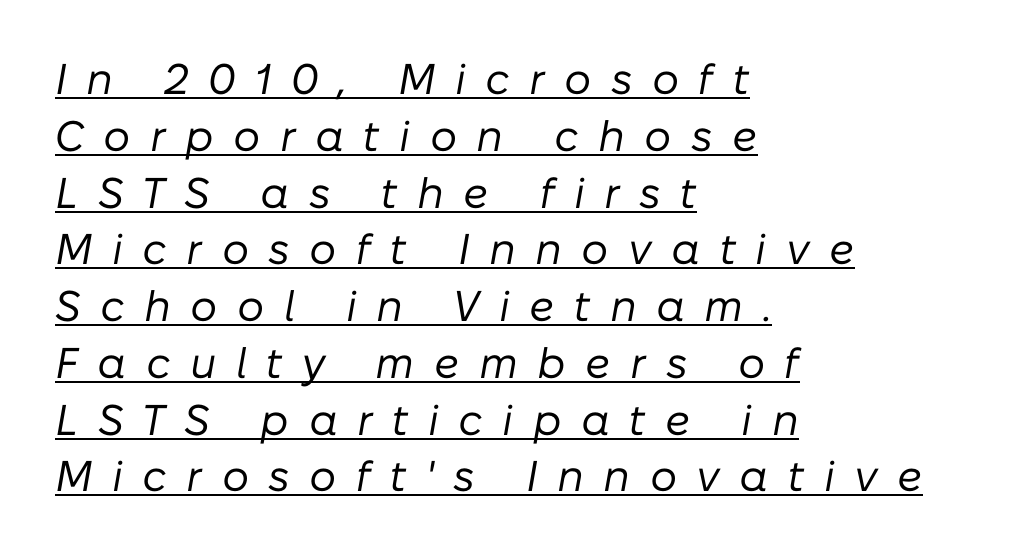
Q: Is the text bold? A: No.
Q: Is the text italic (slanted)? A: Yes, it leans right by about 10 degrees.
Q: Is the text underlined? A: Yes.
Q: How is the paragraph aligned? A: Left-aligned.
Q: Is the spacing between letters normal or unusually wide? A: Unusually wide.
Q: Is the spacing between lines tight, normal or loose? A: Normal.
Q: Width (condensed, normal, or wide)? A: Normal.
Q: Stroke contrast? A: Low.
Q: x-height? A: Medium.
Q: Monospaced? A: No.
